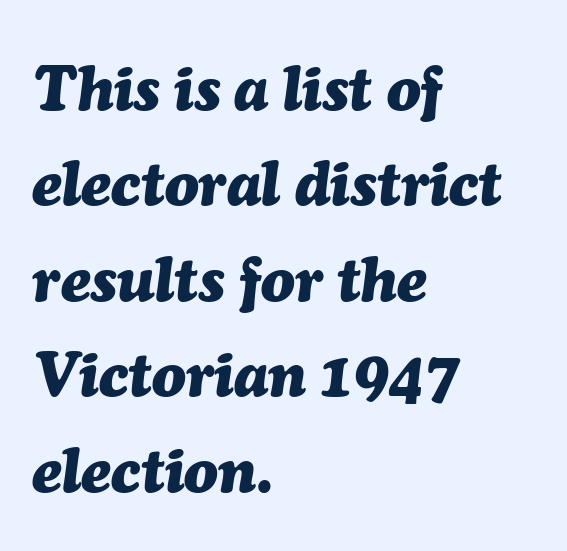
Q: Is the text bold? A: Yes.
Q: Is the text italic (slanted)? A: Yes, it leans right by about 7 degrees.
Q: Is the text underlined? A: No.
Q: How is the paragraph aligned? A: Left-aligned.
Q: Is the spacing between letters normal or unusually wide? A: Normal.
Q: Is the spacing between lines tight, normal or loose? A: Normal.
Q: Width (condensed, normal, or wide)? A: Normal.
Q: Stroke contrast? A: Medium.
Q: x-height? A: Medium.
Q: Monospaced? A: No.
